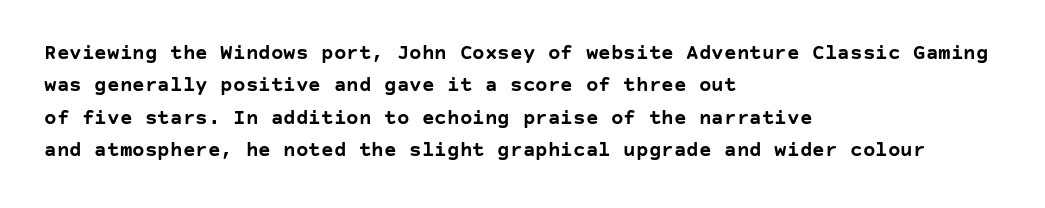
Q: Is the text bold? A: Yes.
Q: Is the text italic (slanted)? A: No, it is upright.
Q: Is the text underlined? A: No.
Q: How is the paragraph aligned? A: Left-aligned.
Q: Is the spacing between letters normal or unusually wide? A: Normal.
Q: Is the spacing between lines tight, normal or loose? A: Normal.
